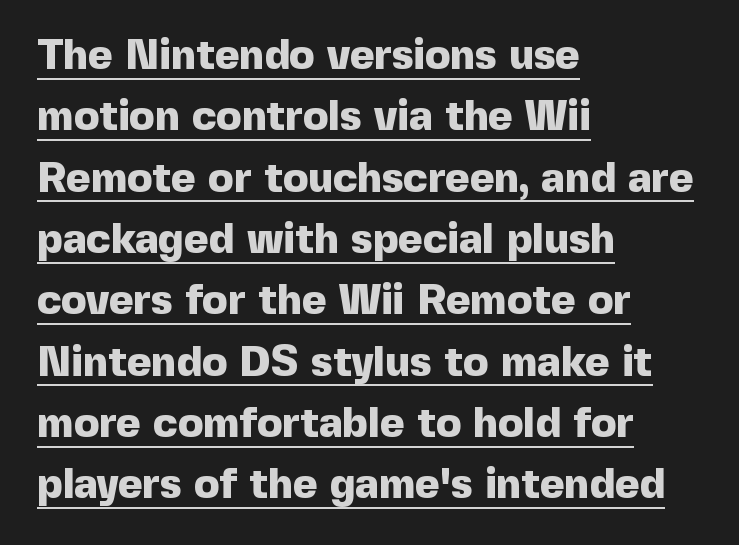
The image shows 42 px heavy sans-serif type, upright; set left-aligned, normal line spacing (1.46x), normal letter spacing, underlined; a medium x-height.
